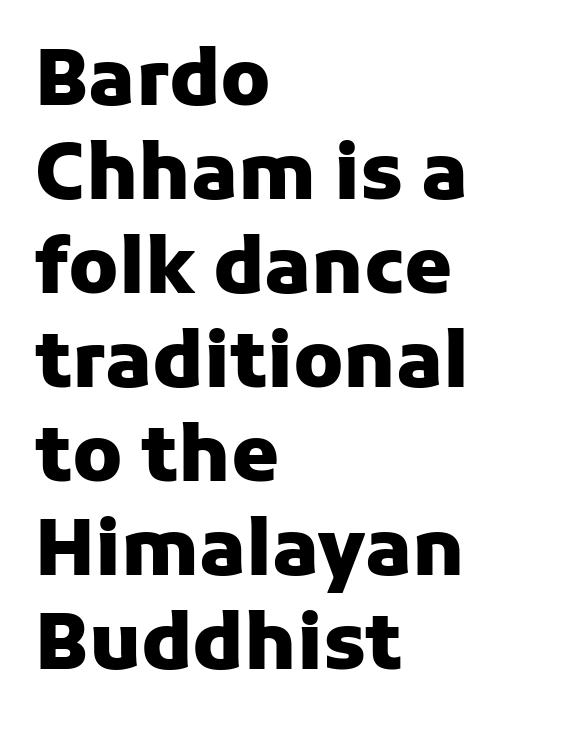
{"serif": "no", "italic": "no", "bold": "yes", "weight": "heavy", "width": "normal", "stroke_contrast": "low", "x_height": "medium", "monospaced": "no", "underline": "no", "align": "left", "line_spacing_ratio": 1.22, "letter_spacing": "normal", "letter_spacing_em": 0.0, "glyph_px": 77}
